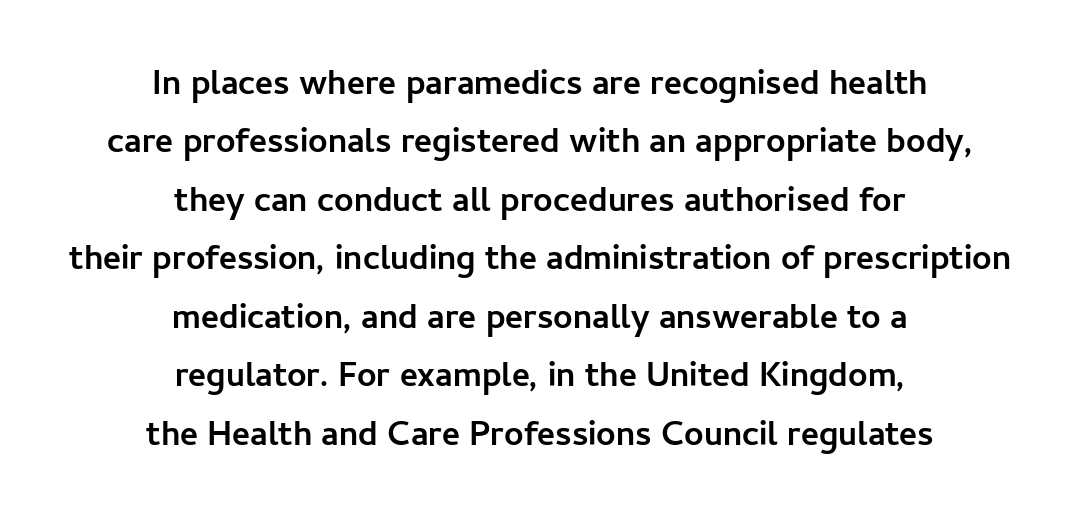
Q: Is the text italic (slanted)? A: No, it is upright.
Q: Is the typeface a serif or a sans-serif typeface? A: Sans-serif.
Q: Is the text underlined? A: No.
Q: How is the paragraph aligned? A: Centered.
Q: Is the spacing between letters normal or unusually wide? A: Normal.
Q: Is the spacing between lines tight, normal or loose? A: Normal.
Q: Width (condensed, normal, or wide)? A: Normal.
Q: Stroke contrast? A: Low.
Q: x-height? A: Medium.
Q: Monospaced? A: No.
